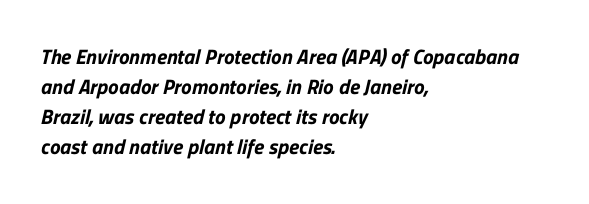
Q: Is the text underlined? A: No.
Q: How is the paragraph aligned? A: Left-aligned.
Q: Is the spacing between letters normal or unusually wide? A: Normal.
Q: Is the spacing between lines tight, normal or loose? A: Normal.
